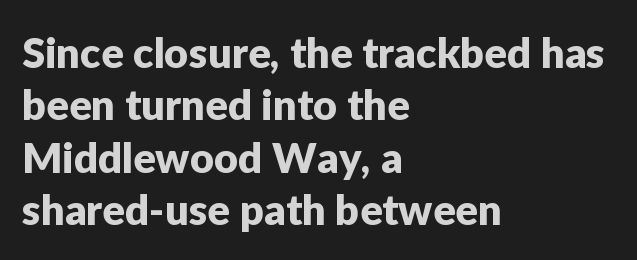
{"serif": "no", "italic": "no", "width": "normal", "stroke_contrast": "low", "x_height": "medium", "monospaced": "no", "underline": "no", "align": "left", "line_spacing": "normal", "line_spacing_ratio": 1.25, "letter_spacing": "normal", "letter_spacing_em": 0.0, "glyph_px": 42}
